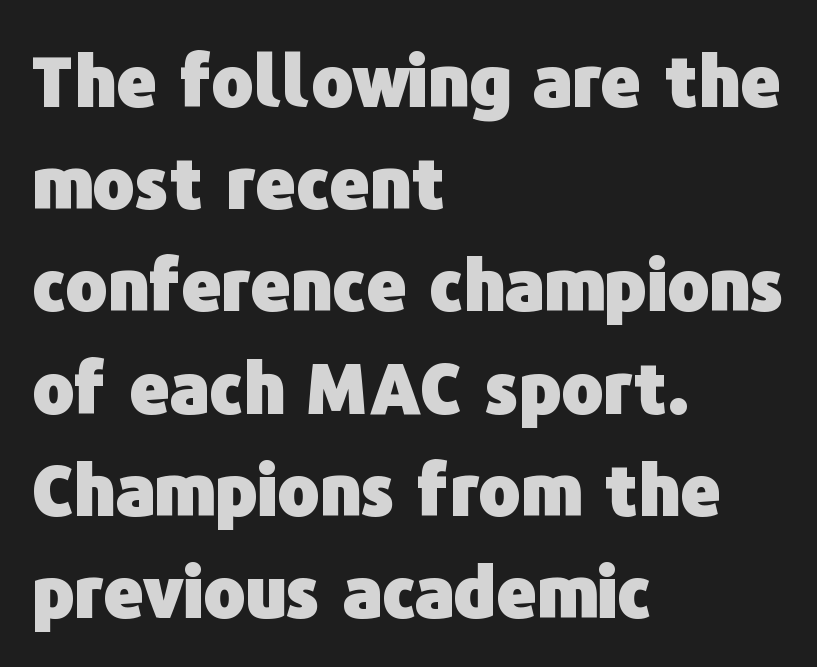
Q: Is the text bold? A: Yes.
Q: Is the text italic (slanted)? A: No, it is upright.
Q: Is the typeface a serif or a sans-serif typeface? A: Sans-serif.
Q: Is the text underlined? A: No.
Q: How is the paragraph aligned? A: Left-aligned.
Q: Is the spacing between letters normal or unusually wide? A: Normal.
Q: Is the spacing between lines tight, normal or loose? A: Normal.
Q: Width (condensed, normal, or wide)? A: Normal.
Q: Stroke contrast? A: Low.
Q: x-height? A: Medium.
Q: Monospaced? A: No.
